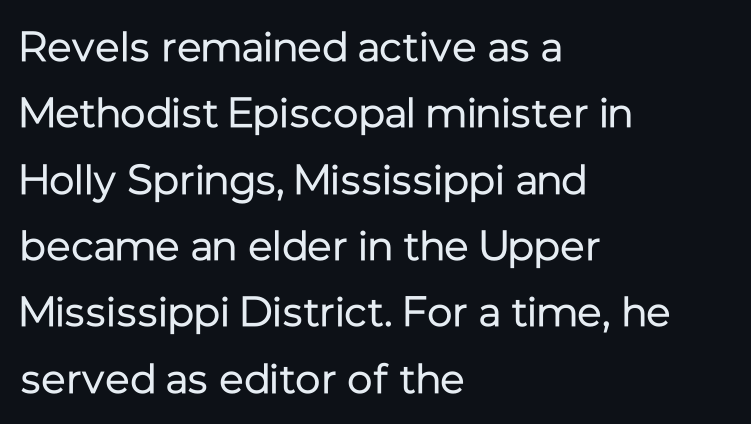
{"serif": "no", "italic": "no", "bold": "no", "weight": "regular", "width": "normal", "stroke_contrast": "low", "x_height": "medium", "monospaced": "no", "underline": "no", "align": "left", "line_spacing": "normal", "line_spacing_ratio": 1.58, "letter_spacing": "normal", "letter_spacing_em": 0.0, "glyph_px": 42}
